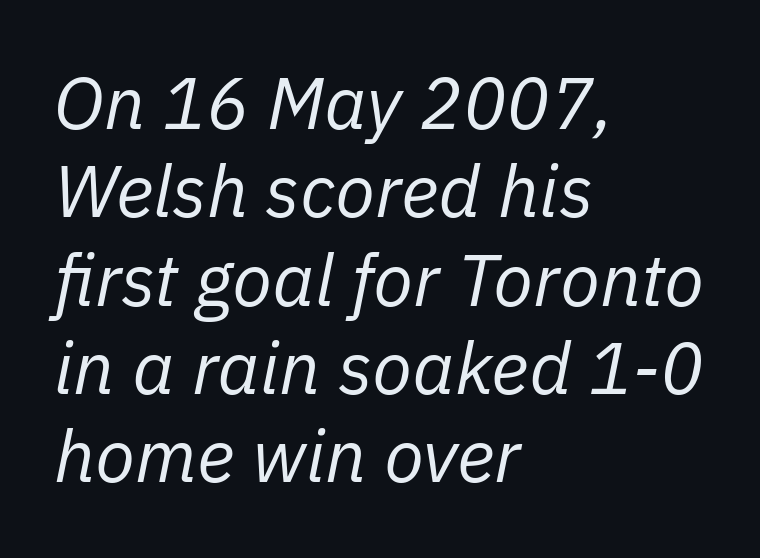
This reads as an unemphasized weight, regular at the heaviest. Here the glyphs are tracked normally, forming tight word shapes. Think of a printed novel: that variable character pitch is what you see here. Decoration check: the copy has no underline. Leftover space on each line is placed entirely after the last word.
